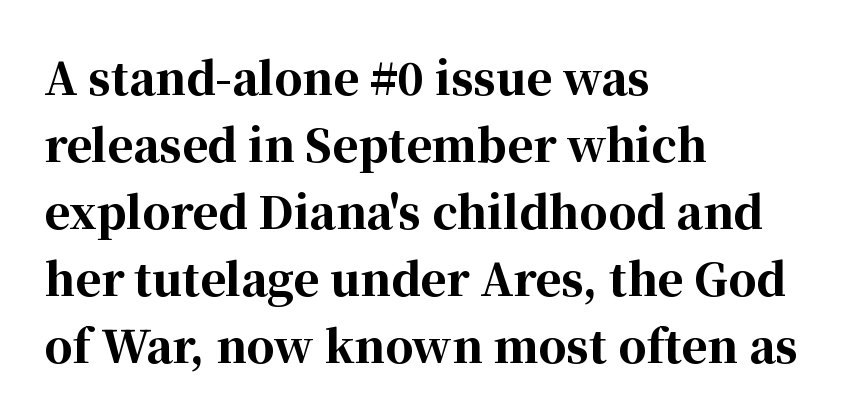
Q: Is the text bold? A: Yes.
Q: Is the text italic (slanted)? A: No, it is upright.
Q: Is the typeface a serif or a sans-serif typeface? A: Serif.
Q: Is the text underlined? A: No.
Q: How is the paragraph aligned? A: Left-aligned.
Q: Is the spacing between letters normal or unusually wide? A: Normal.
Q: Is the spacing between lines tight, normal or loose? A: Normal.
Q: Width (condensed, normal, or wide)? A: Normal.
Q: Stroke contrast? A: High.
Q: x-height? A: Medium.
Q: Monospaced? A: No.
